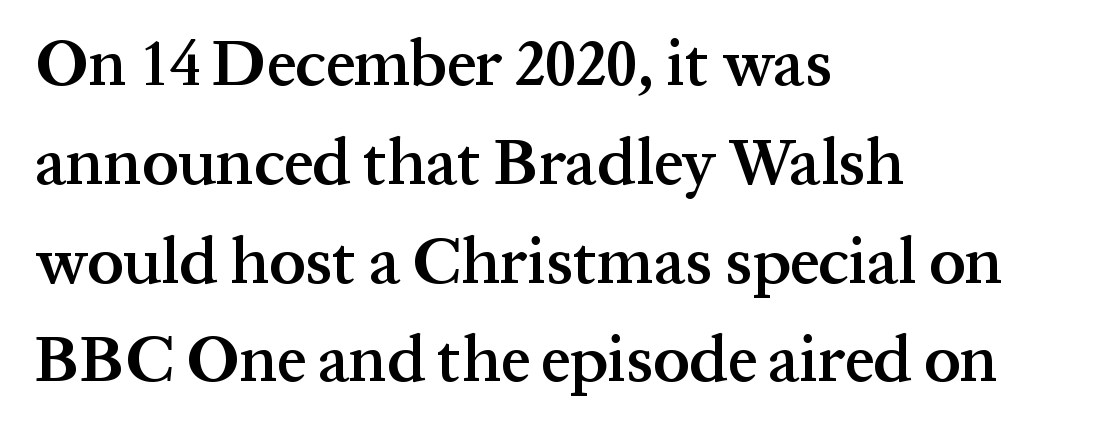
Q: Is the text bold? A: Semi-bold.
Q: Is the text italic (slanted)? A: No, it is upright.
Q: Is the typeface a serif or a sans-serif typeface? A: Serif.
Q: Is the text underlined? A: No.
Q: How is the paragraph aligned? A: Left-aligned.
Q: Is the spacing between letters normal or unusually wide? A: Normal.
Q: Is the spacing between lines tight, normal or loose? A: Normal.
Q: Width (condensed, normal, or wide)? A: Normal.
Q: Stroke contrast? A: Medium.
Q: x-height? A: Medium.
Q: Monospaced? A: No.
